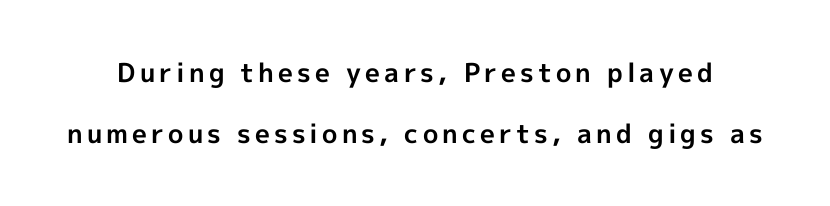
Nobody drew a line under any word here. Every stem runs plumb, perpendicular to the baseline. Notice the wide empty band between every row — that's loose leading. Does the weight exceed regular? Yes, all the way to bold.
